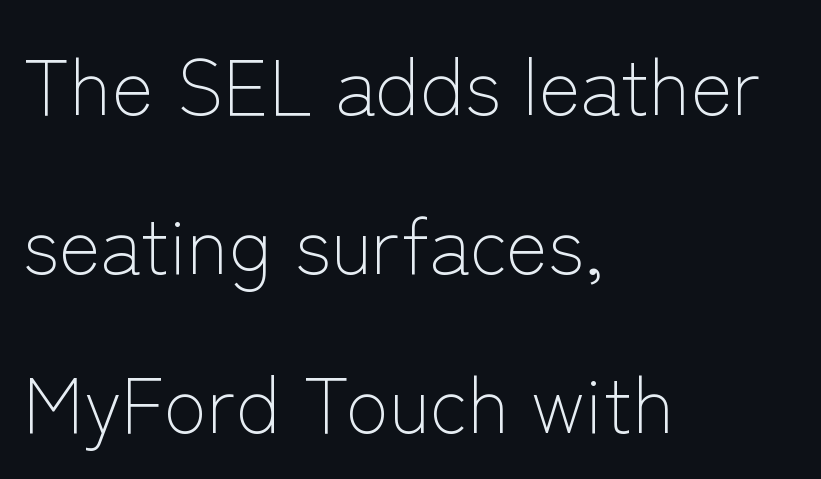
{"serif": "no", "italic": "no", "bold": "no", "weight": "light", "width": "normal", "stroke_contrast": "low", "x_height": "medium", "monospaced": "no", "underline": "no", "align": "left", "line_spacing": "loose", "line_spacing_ratio": 2.01, "letter_spacing": "normal", "letter_spacing_em": 0.0, "glyph_px": 79}
